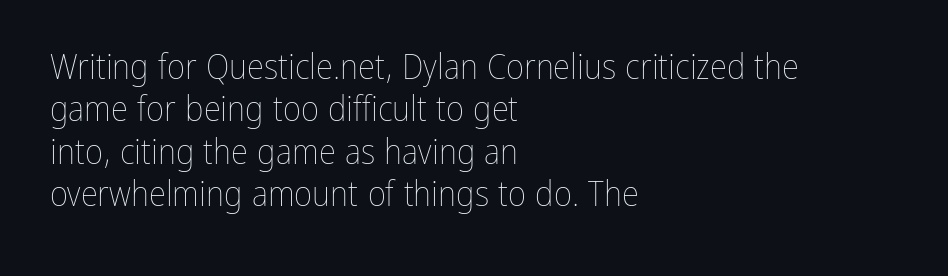
Glyph-to-glyph distance matches everyday printed text. Ordinary non-slanted type is in use. Think standard paragraph weight, or any step lighter than that. Check under the words: just untouched page. Does the copy run flush right? No — it runs flush left.
